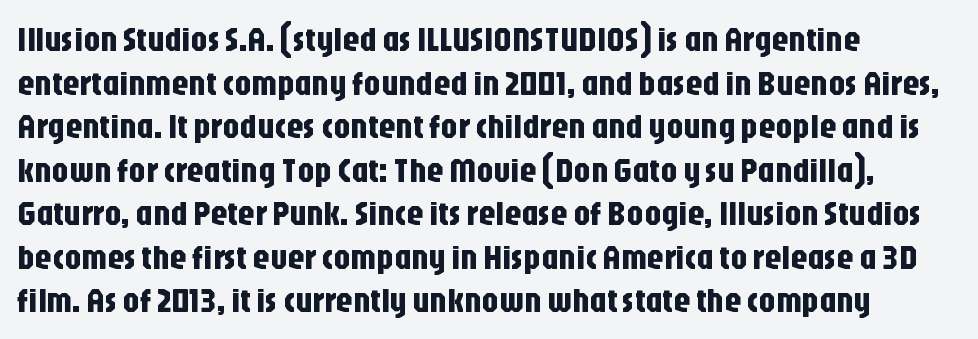
The image shows 34 px condensed sans-serif type, upright; set left-aligned, normal line spacing (1.28x), normal letter spacing, not underlined; low stroke contrast and a large x-height.
